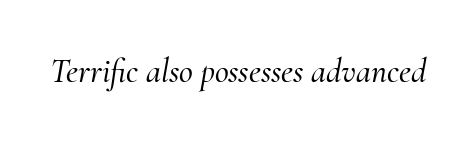
Q: Is the text italic (slanted)? A: Yes, it leans right by about 10 degrees.
Q: Is the typeface a serif or a sans-serif typeface? A: Serif.
Q: Is the text underlined? A: No.
Q: Is the spacing between letters normal or unusually wide? A: Normal.
Q: Width (condensed, normal, or wide)? A: Normal.
Q: Stroke contrast? A: Medium.
Q: x-height? A: Small.
Q: Monospaced? A: No.
